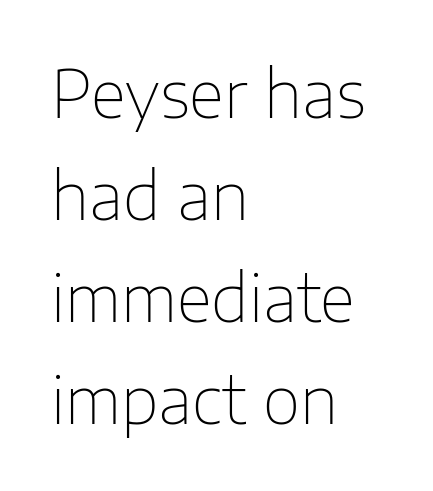
The image shows 65 px thin sans-serif type, upright; set left-aligned, normal line spacing (1.57x), normal letter spacing, not underlined; low stroke contrast and a medium x-height.
